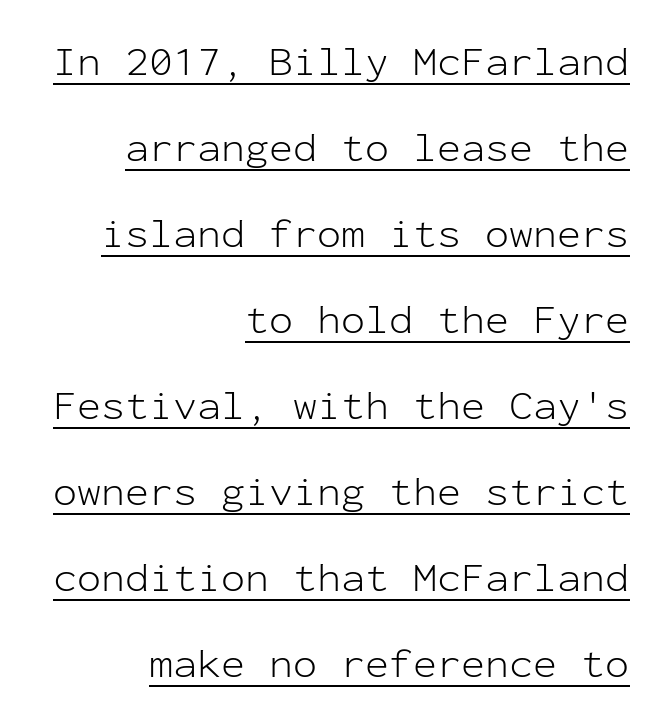
Characters remain perfectly vertical along every line. Caption: lettering with a line underneath. These lines are set flush right with a ragged left edge. What stands out about the letter spacing? Nothing — it is the standard amount. Regarding serifs, this sample does without them. The rendering uses a large line-height, opening up the rows.
